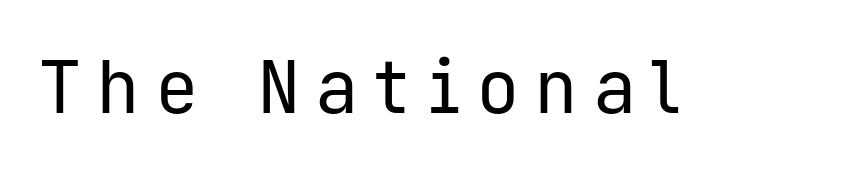
The image shows 73 px regular-weight sans-serif type, upright, monospaced; set unusually wide letter spacing (+0.2 em), not underlined; low stroke contrast and a medium x-height.
